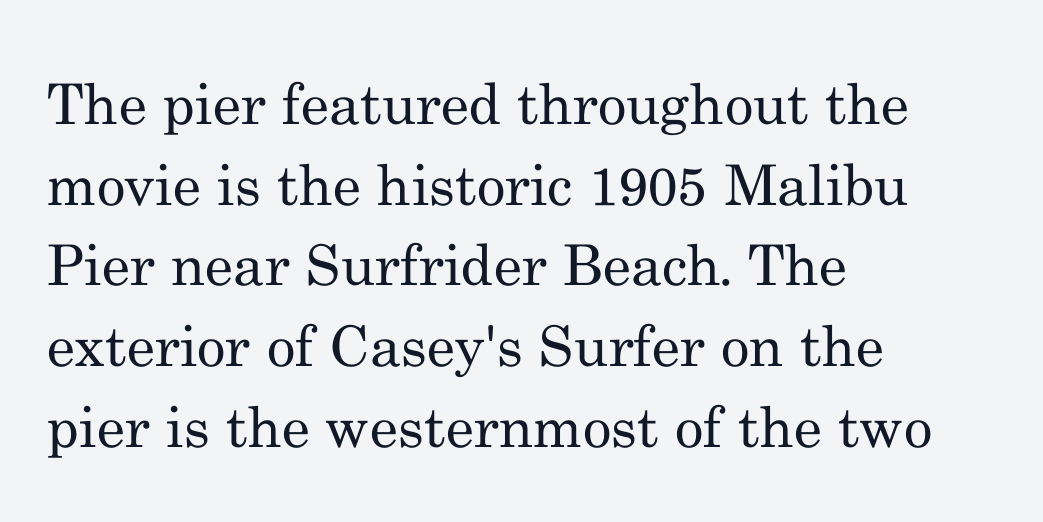
Q: Is the text bold? A: No.
Q: Is the text italic (slanted)? A: No, it is upright.
Q: Is the typeface a serif or a sans-serif typeface? A: Serif.
Q: Is the text underlined? A: No.
Q: How is the paragraph aligned? A: Left-aligned.
Q: Is the spacing between letters normal or unusually wide? A: Normal.
Q: Is the spacing between lines tight, normal or loose? A: Normal.
Q: Width (condensed, normal, or wide)? A: Normal.
Q: Stroke contrast? A: Medium.
Q: x-height? A: Small.
Q: Monospaced? A: No.
